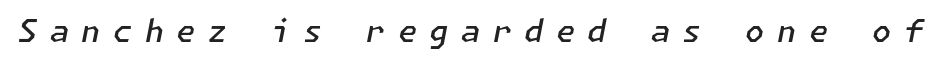
Q: Is the text bold? A: Semi-bold.
Q: Is the text italic (slanted)? A: Yes, it leans right by about 11 degrees.
Q: Is the text underlined? A: No.
Q: Is the spacing between letters normal or unusually wide? A: Unusually wide.
Q: Width (condensed, normal, or wide)? A: Normal.
Q: Stroke contrast? A: Low.
Q: x-height? A: Medium.
